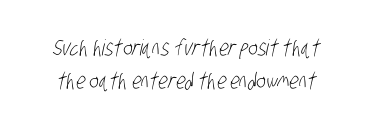
The face looks like a standard text weight, possibly lighter. Rule under the text: the space is simply empty. The passage shown has conventional tracking throughout. Does the leading feel generous? No, just average.
